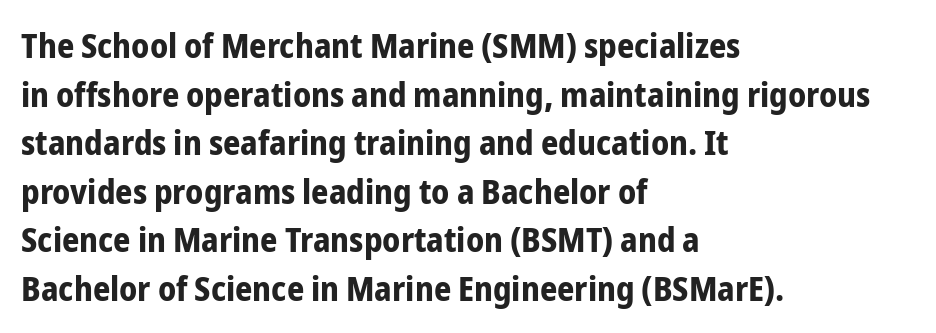
Q: Is the text bold? A: Yes.
Q: Is the text italic (slanted)? A: No, it is upright.
Q: Is the typeface a serif or a sans-serif typeface? A: Sans-serif.
Q: Is the text underlined? A: No.
Q: How is the paragraph aligned? A: Left-aligned.
Q: Is the spacing between letters normal or unusually wide? A: Normal.
Q: Is the spacing between lines tight, normal or loose? A: Normal.
Q: Width (condensed, normal, or wide)? A: Condensed.
Q: Stroke contrast? A: Low.
Q: x-height? A: Medium.
Q: Monospaced? A: No.
